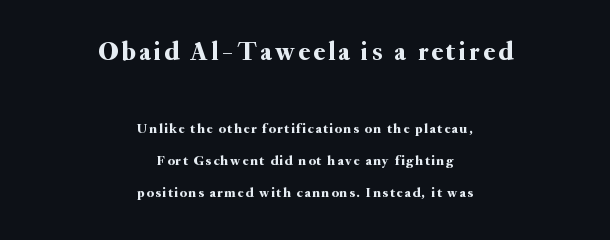
Q: Is the text italic (slanted)? A: No, it is upright.
Q: Is the text underlined? A: No.
Q: How is the paragraph aligned? A: Centered.
Q: Is the spacing between lines tight, normal or loose? A: Loose.
Q: Which block of text is set in a larger size, the first (top) or the second (bottom)? A: The first (top) one.
